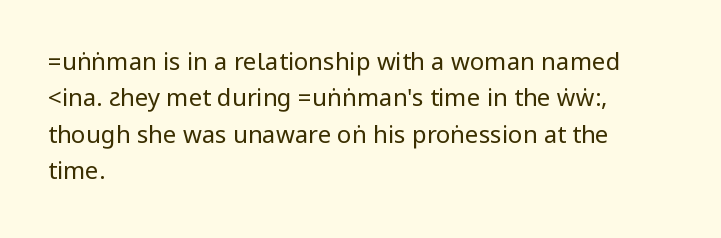
{"italic": "no", "bold": "no", "underline": "no", "align": "left", "line_spacing": "normal", "line_spacing_ratio": 1.52, "letter_spacing": "normal", "letter_spacing_em": 0.0, "glyph_px": 24}
